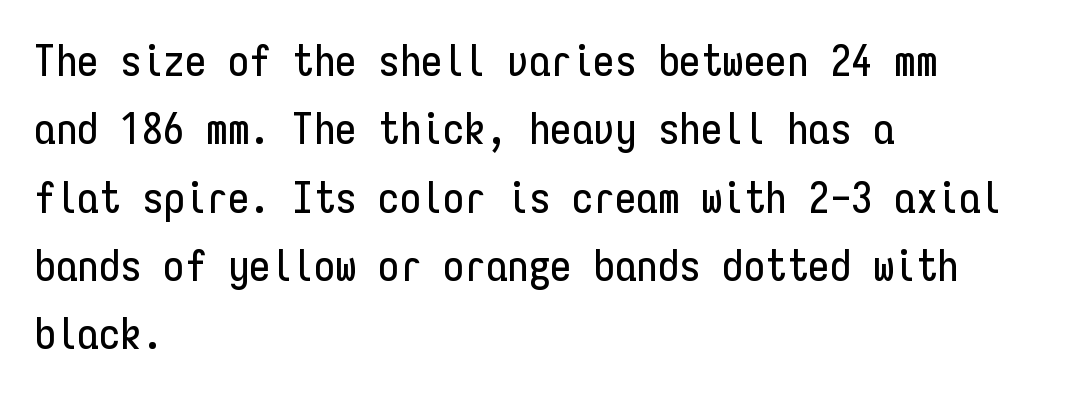
{"serif": "no", "italic": "no", "width": "condensed", "stroke_contrast": "low", "x_height": "medium", "monospaced": "yes", "underline": "no", "align": "left", "line_spacing": "normal", "line_spacing_ratio": 1.59, "letter_spacing": "normal", "letter_spacing_em": 0.0, "glyph_px": 43}
